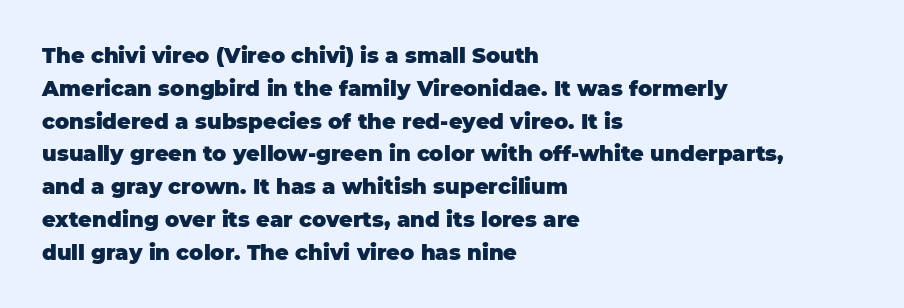
The image shows 21 px bold type, upright; set left-aligned, normal line spacing (1.56x), normal letter spacing, not underlined.
